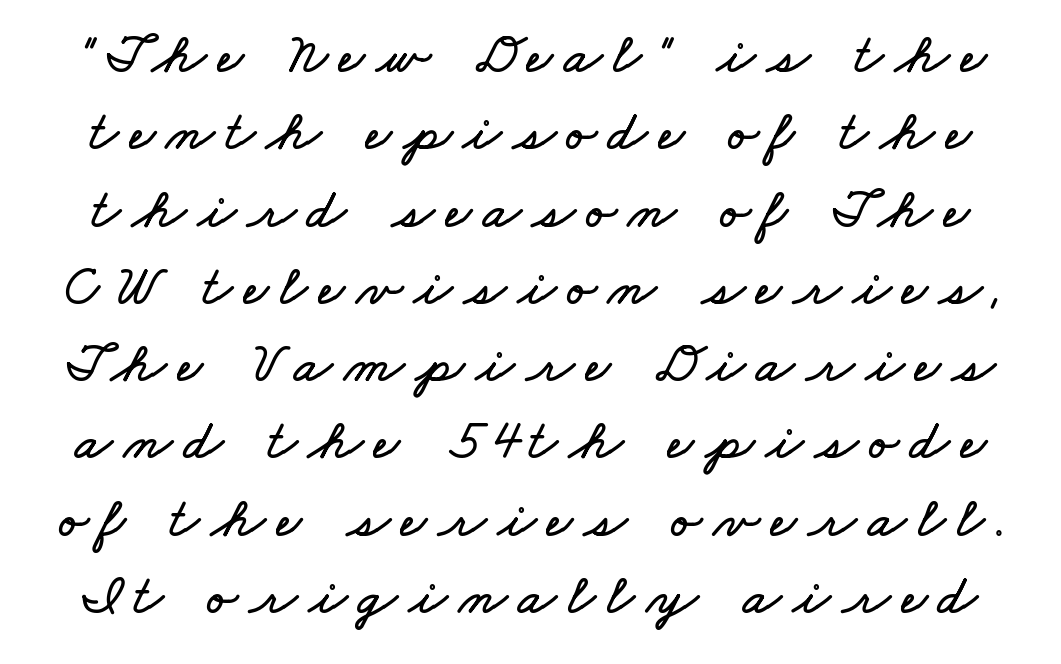
Only glyphs here, with clear space below each row. Honestly, the letter spacing is so wide it's the main thing you notice. Note the varied advance widths — an 'i' is clearly narrower than an 'm'. The lines sit at an ordinary, default distance from one another.
